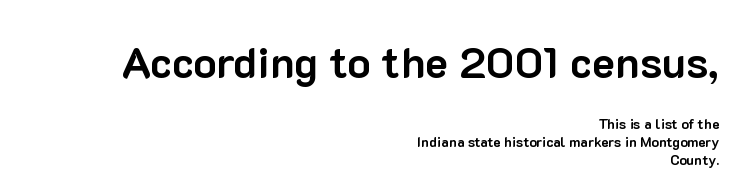
Q: Is the text bold? A: Yes.
Q: Is the text italic (slanted)? A: No, it is upright.
Q: Is the typeface a serif or a sans-serif typeface? A: Sans-serif.
Q: Is the text underlined? A: No.
Q: How is the paragraph aligned? A: Right-aligned.
Q: Is the spacing between letters normal or unusually wide? A: Normal.
Q: Is the spacing between lines tight, normal or loose? A: Normal.
Q: Which block of text is set in a larger size, the first (top) or the second (bottom)? A: The first (top) one.
Q: Width (condensed, normal, or wide)? A: Normal.
Q: Stroke contrast? A: Low.
Q: x-height? A: Medium.
Q: Monospaced? A: No.
